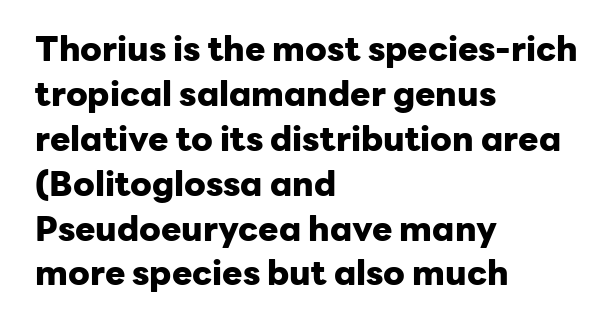
Q: Is the text bold? A: Yes.
Q: Is the text italic (slanted)? A: No, it is upright.
Q: Is the typeface a serif or a sans-serif typeface? A: Sans-serif.
Q: Is the text underlined? A: No.
Q: How is the paragraph aligned? A: Left-aligned.
Q: Is the spacing between letters normal or unusually wide? A: Normal.
Q: Is the spacing between lines tight, normal or loose? A: Normal.
Q: Width (condensed, normal, or wide)? A: Normal.
Q: Stroke contrast? A: Low.
Q: x-height? A: Medium.
Q: Monospaced? A: No.
